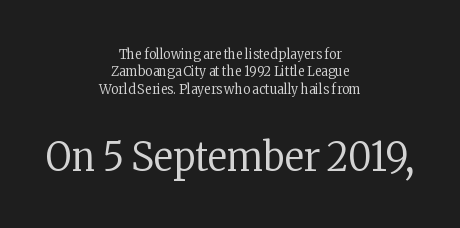
Q: Is the text bold? A: No.
Q: Is the text italic (slanted)? A: No, it is upright.
Q: Is the typeface a serif or a sans-serif typeface? A: Serif.
Q: Is the text underlined? A: No.
Q: How is the paragraph aligned? A: Centered.
Q: Is the spacing between letters normal or unusually wide? A: Normal.
Q: Which block of text is set in a larger size, the first (top) or the second (bottom)? A: The second (bottom) one.
Q: Width (condensed, normal, or wide)? A: Condensed.
Q: Stroke contrast? A: Low.
Q: x-height? A: Medium.
Q: Monospaced? A: No.
